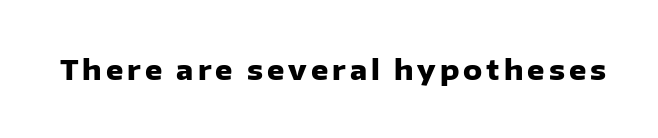
Q: Is the text bold? A: Yes.
Q: Is the text italic (slanted)? A: No, it is upright.
Q: Is the text underlined? A: No.
